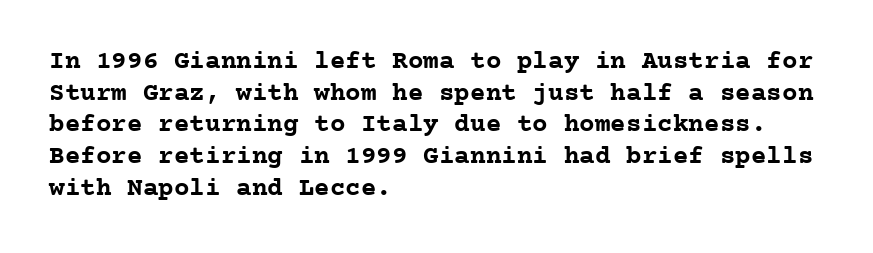
The image shows 26 px bold type, upright; set left-aligned, line spacing 1.22x, normal letter spacing, not underlined.
